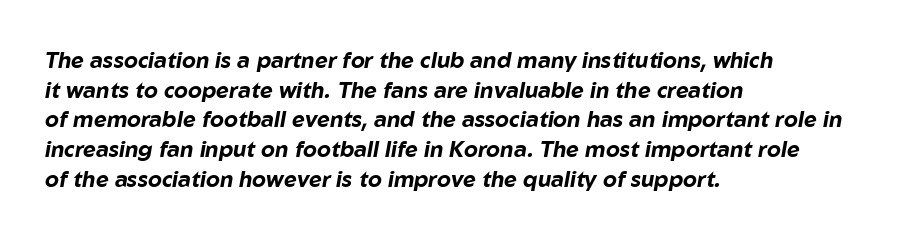
The image shows 22 px bold type, italic (leaning right); set left-aligned, normal line spacing (1.35x), normal letter spacing, not underlined.
